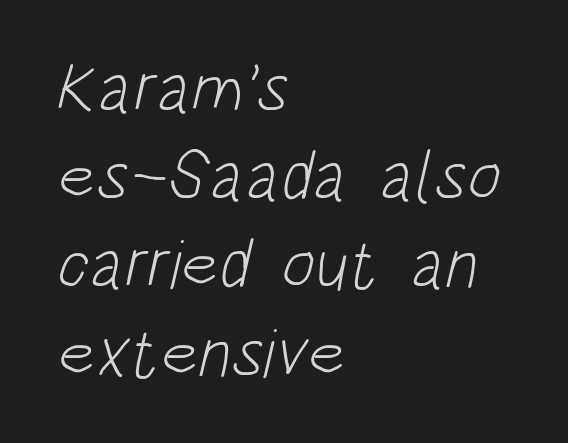
The image shows 70 px light, condensed sans-serif type; set left-aligned, normal line spacing (1.26x), normal letter spacing, not underlined; low stroke contrast and a large x-height.
